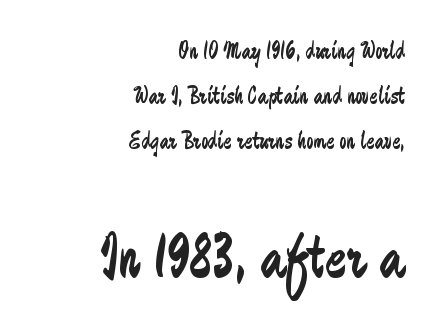
The image shows 63 px regular-weight, condensed sans-serif type; set right-aligned, line spacing 1.81x, normal letter spacing, not underlined; the second (bottom) block is 2.52x larger; low stroke contrast and a medium x-height.
